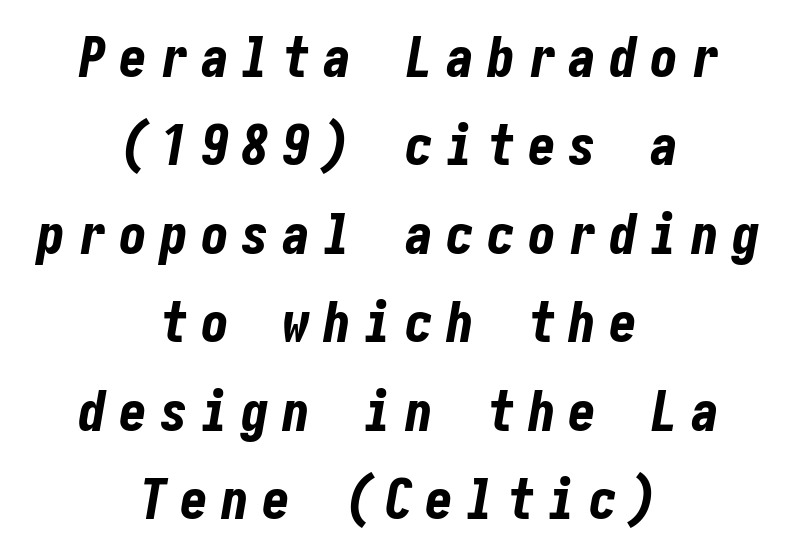
{"italic": "yes", "lean": "right", "slant_degrees": 10, "bold": "yes", "weight": "bold", "width": "condensed", "stroke_contrast": "low", "x_height": "medium", "underline": "no", "align": "center", "line_spacing": "normal", "line_spacing_ratio": 1.58, "letter_spacing": "wide", "letter_spacing_em": 0.23, "glyph_px": 56}
